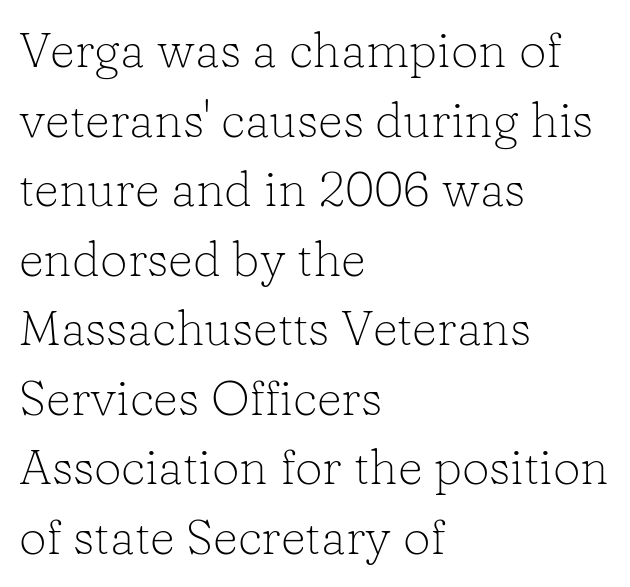
{"serif": "yes", "italic": "no", "bold": "no", "weight": "light", "width": "normal", "stroke_contrast": "low", "x_height": "medium", "monospaced": "no", "underline": "no", "align": "left", "line_spacing": "normal", "line_spacing_ratio": 1.42, "letter_spacing": "normal", "letter_spacing_em": 0.0, "glyph_px": 49}
